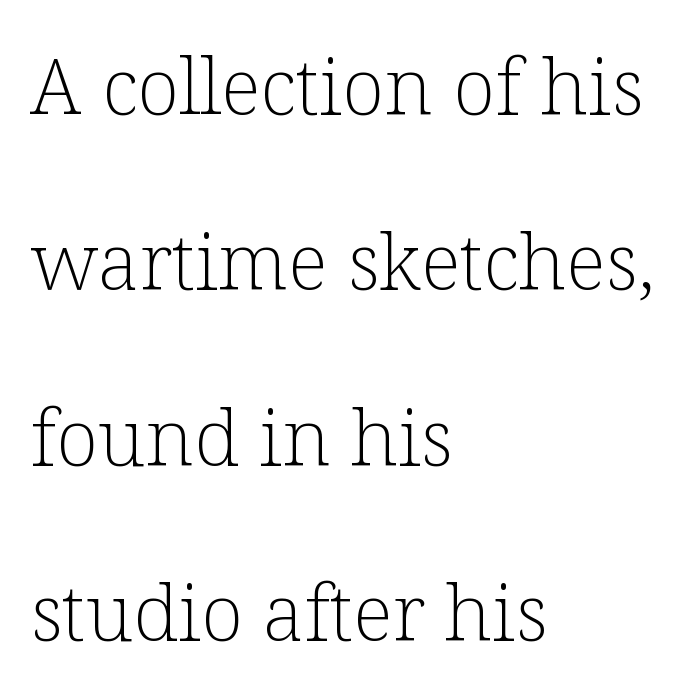
{"serif": "yes", "italic": "no", "bold": "no", "weight": "light", "width": "normal", "stroke_contrast": "low", "x_height": "medium", "monospaced": "no", "underline": "no", "align": "left", "line_spacing": "loose", "line_spacing_ratio": 2.25, "letter_spacing": "normal", "letter_spacing_em": 0.0, "glyph_px": 78}
